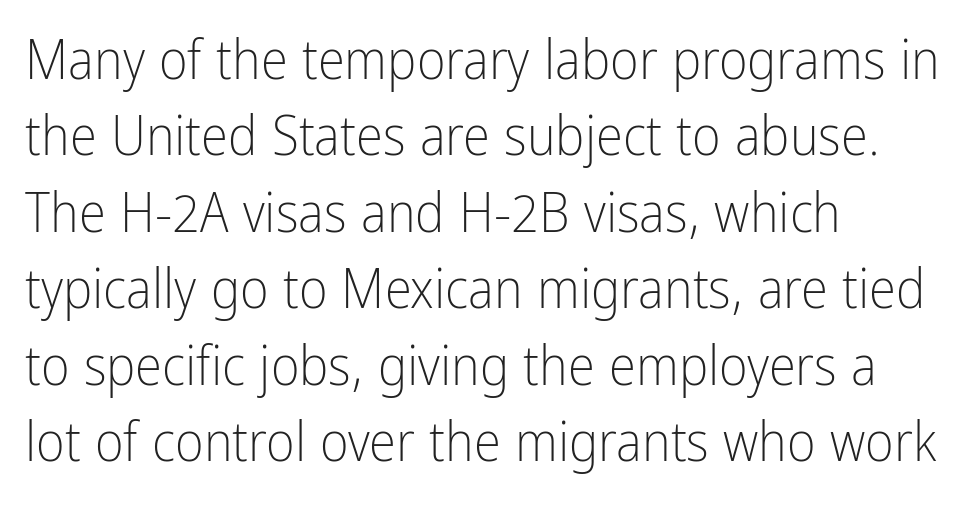
The image shows 55 px light, condensed sans-serif type, upright; set left-aligned, normal line spacing (1.39x), normal letter spacing, not underlined; low stroke contrast and a medium x-height.
